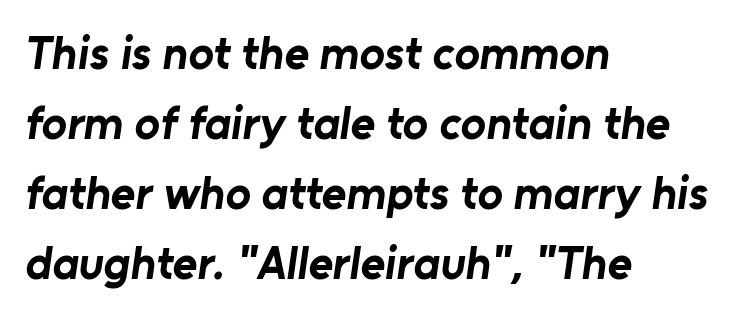
Q: Is the text bold? A: Yes.
Q: Is the typeface a serif or a sans-serif typeface? A: Sans-serif.
Q: Is the text underlined? A: No.
Q: How is the paragraph aligned? A: Left-aligned.
Q: Is the spacing between letters normal or unusually wide? A: Normal.
Q: Is the spacing between lines tight, normal or loose? A: Normal.
Q: Width (condensed, normal, or wide)? A: Normal.
Q: Stroke contrast? A: Low.
Q: x-height? A: Medium.
Q: Monospaced? A: No.
